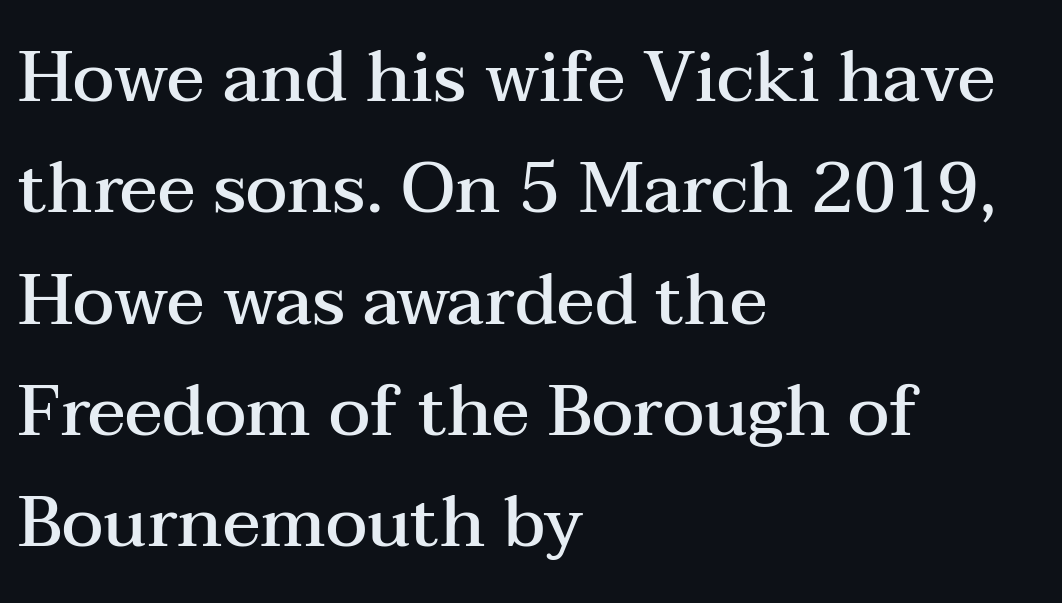
Q: Is the text bold? A: Semi-bold.
Q: Is the text italic (slanted)? A: No, it is upright.
Q: Is the typeface a serif or a sans-serif typeface? A: Serif.
Q: Is the text underlined? A: No.
Q: How is the paragraph aligned? A: Left-aligned.
Q: Is the spacing between letters normal or unusually wide? A: Normal.
Q: Is the spacing between lines tight, normal or loose? A: Normal.
Q: Width (condensed, normal, or wide)? A: Wide.
Q: Stroke contrast? A: Medium.
Q: x-height? A: Medium.
Q: Monospaced? A: No.
